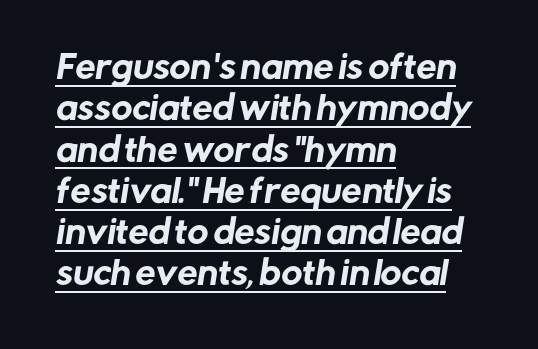
Q: Is the typeface a serif or a sans-serif typeface? A: Sans-serif.
Q: Is the text underlined? A: Yes.
Q: How is the paragraph aligned? A: Left-aligned.
Q: Is the spacing between letters normal or unusually wide? A: Normal.
Q: Is the spacing between lines tight, normal or loose? A: Normal.
Q: Width (condensed, normal, or wide)? A: Normal.
Q: Stroke contrast? A: Low.
Q: x-height? A: Medium.
Q: Monospaced? A: No.
